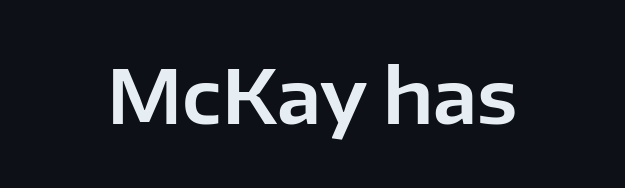
This is sans-serif lettering, the kind often seen on screens and signage. Nobody touched the tracking dial on this one. Clear beneath every line of the passage. Quick note: not italic, upright. This sample has the flowing, uneven cadence of proportional lettering.
